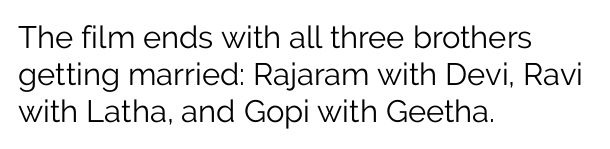
Q: Is the text bold? A: No.
Q: Is the text italic (slanted)? A: No, it is upright.
Q: Is the typeface a serif or a sans-serif typeface? A: Sans-serif.
Q: Is the text underlined? A: No.
Q: How is the paragraph aligned? A: Left-aligned.
Q: Is the spacing between letters normal or unusually wide? A: Normal.
Q: Width (condensed, normal, or wide)? A: Normal.
Q: Stroke contrast? A: Low.
Q: x-height? A: Medium.
Q: Monospaced? A: No.
